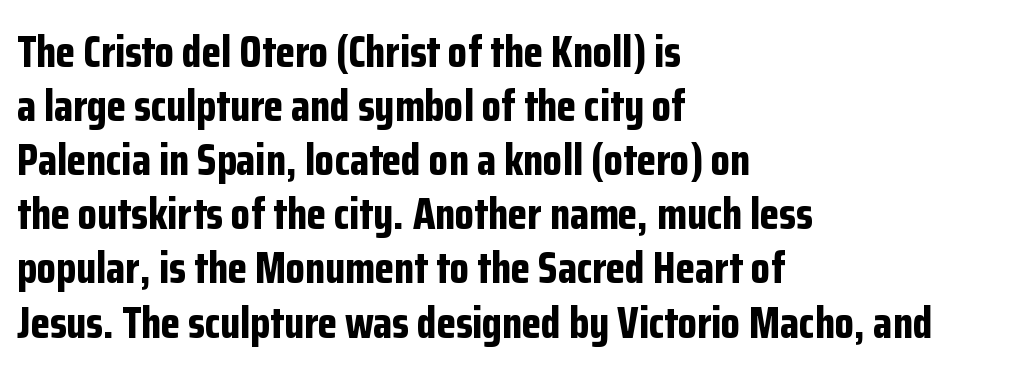
{"serif": "no", "italic": "no", "bold": "yes", "weight": "bold", "width": "condensed", "stroke_contrast": "low", "x_height": "medium", "monospaced": "no", "underline": "no", "align": "left", "line_spacing_ratio": 1.23, "letter_spacing": "normal", "letter_spacing_em": 0.0, "glyph_px": 44}
